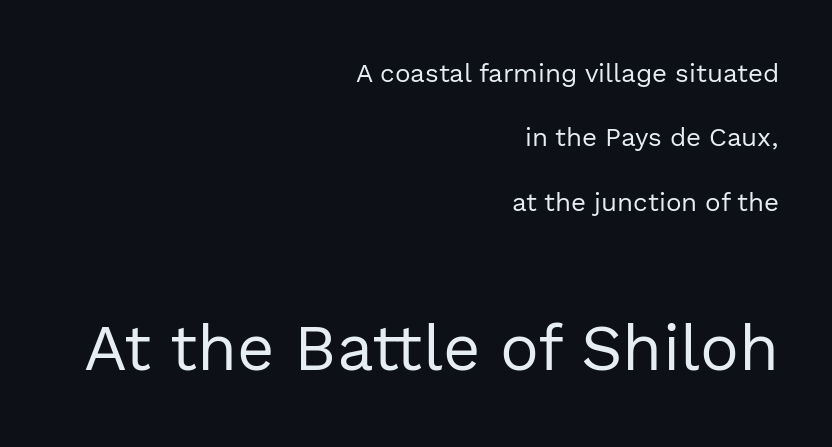
The image shows 65 px regular-weight sans-serif type, upright; set right-aligned, loose line spacing (2.48x), normal letter spacing, not underlined; the second (bottom) block is 2.5x larger; a medium x-height.
